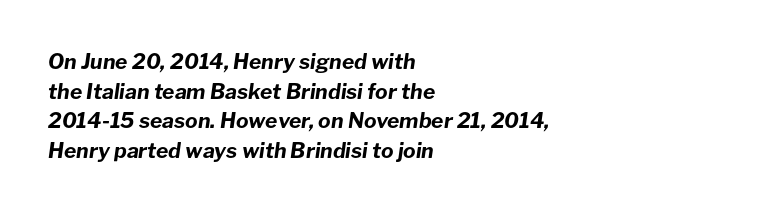
{"italic": "yes", "lean": "right", "slant_degrees": 8, "bold": "yes", "underline": "no", "align": "left", "line_spacing": "normal", "line_spacing_ratio": 1.41, "letter_spacing": "normal", "letter_spacing_em": 0.0, "glyph_px": 21}
